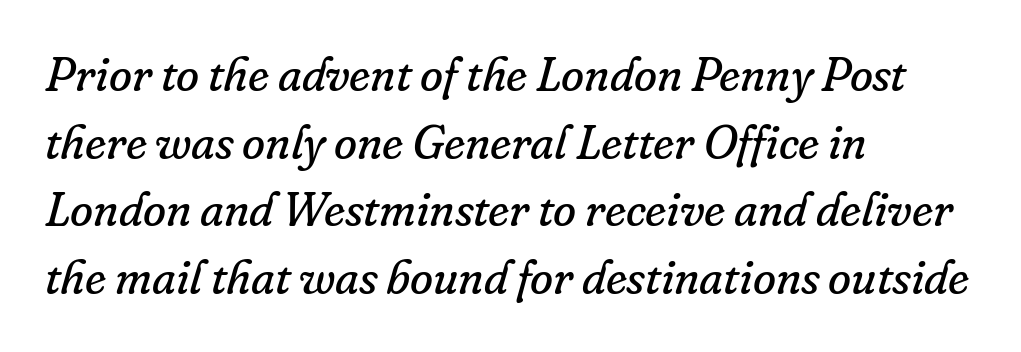
This rendering features lettering with no underline. Summary of weight: not heavy and not bold. Default kerning and tracking; the words read as compact shapes. Old-style or modern, the face here clearly has serifs. In CSS terms this would be text-align: left. A typesetter would call this proportional, since set widths differ per character.
